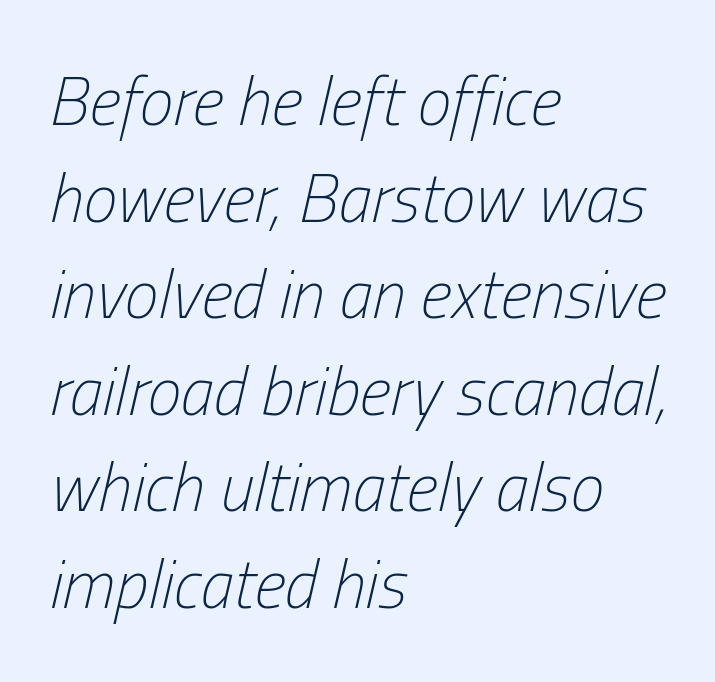
{"italic": "yes", "lean": "right", "slant_degrees": 13, "bold": "no", "weight": "light", "width": "condensed", "stroke_contrast": "low", "x_height": "medium", "monospaced": "no", "underline": "no", "align": "left", "line_spacing": "normal", "line_spacing_ratio": 1.42, "letter_spacing": "normal", "letter_spacing_em": 0.0, "glyph_px": 68}
